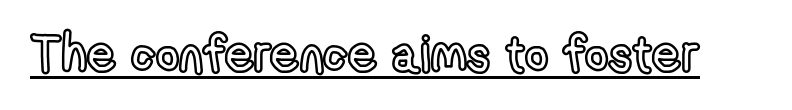
Q: Is the text italic (slanted)? A: No, it is upright.
Q: Is the text underlined? A: Yes.
Q: Is the spacing between letters normal or unusually wide? A: Normal.
Q: Width (condensed, normal, or wide)? A: Condensed.
Q: x-height? A: Medium.
Q: Monospaced? A: No.
